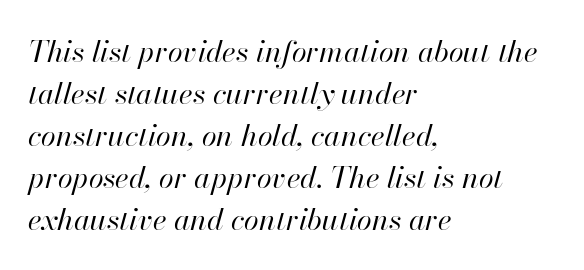
The image shows 30 px regular-weight type, italic (leaning right); set left-aligned, normal line spacing (1.4x), normal letter spacing, not underlined; high stroke contrast and a small x-height.
